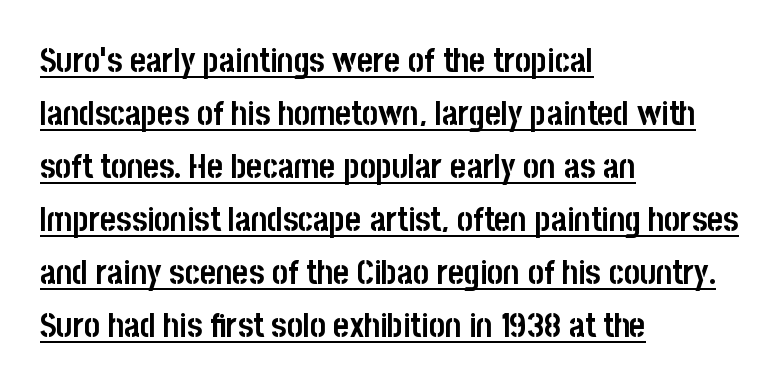
Proportional: the letters do not fall into vertical columns. Notice how a bar underscores the lettering throughout. The paragraph has a hard left edge and a soft right edge. Line spacing here is normal. Does the type have serifs? No, each stem ends abruptly.
